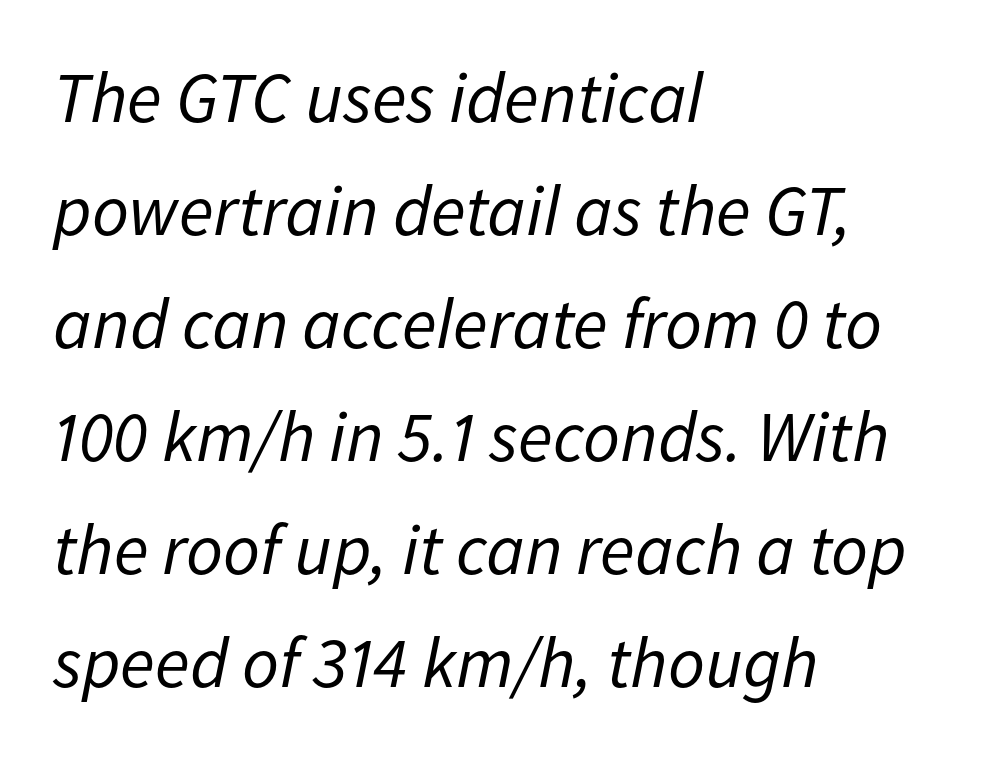
{"italic": "yes", "lean": "right", "slant_degrees": 11, "bold": "no", "weight": "regular", "width": "normal", "stroke_contrast": "low", "x_height": "medium", "monospaced": "no", "underline": "no", "align": "left", "line_spacing": "normal", "line_spacing_ratio": 1.57, "letter_spacing": "normal", "letter_spacing_em": 0.0, "glyph_px": 72}
